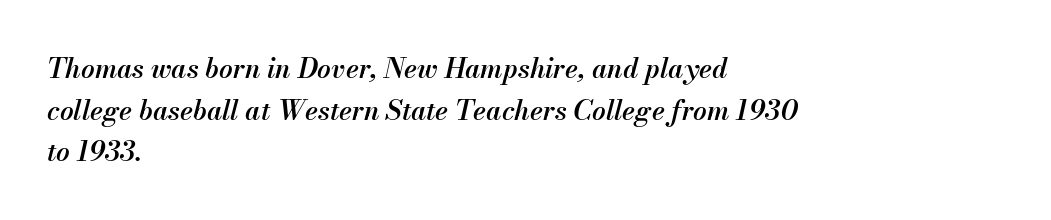
The image shows 27 px text type, italic (leaning right); set left-aligned, normal line spacing (1.54x), normal letter spacing, not underlined.
